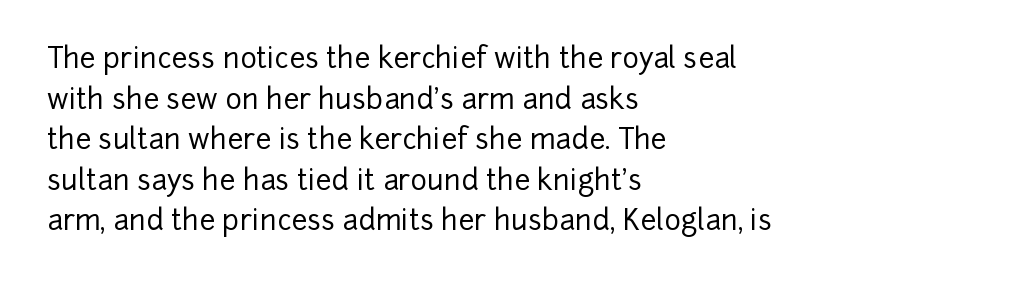
The image shows 28 px sans-serif type, upright; set left-aligned, normal line spacing (1.45x), normal letter spacing, not underlined; low stroke contrast and a medium x-height.
